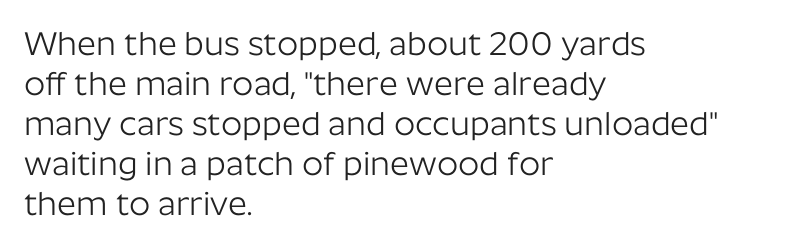
The image shows 33 px light sans-serif type, upright; set left-aligned, line spacing 1.21x, normal letter spacing, not underlined; low stroke contrast and a medium x-height.
